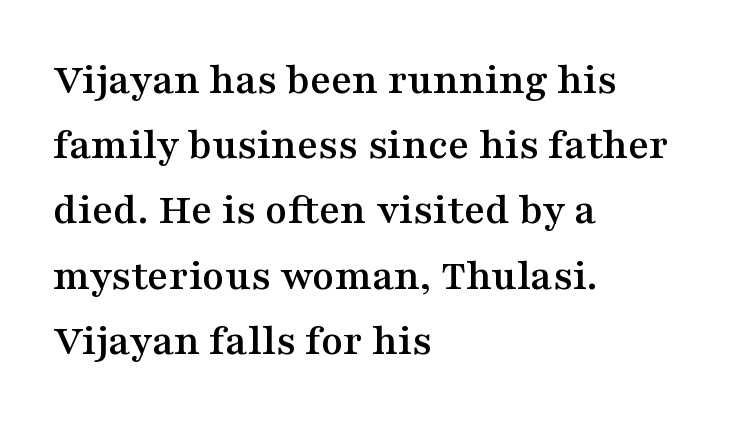
This sample keeps an unexceptional amount of space between lines. Nobody drew a line under any word here. The line texture is even and compact thanks to regular tracking. A typesetter would call this proportional, since set widths differ per character. Old-style or modern, the face here clearly has serifs. Italic: no, the glyphs are upright roman.
